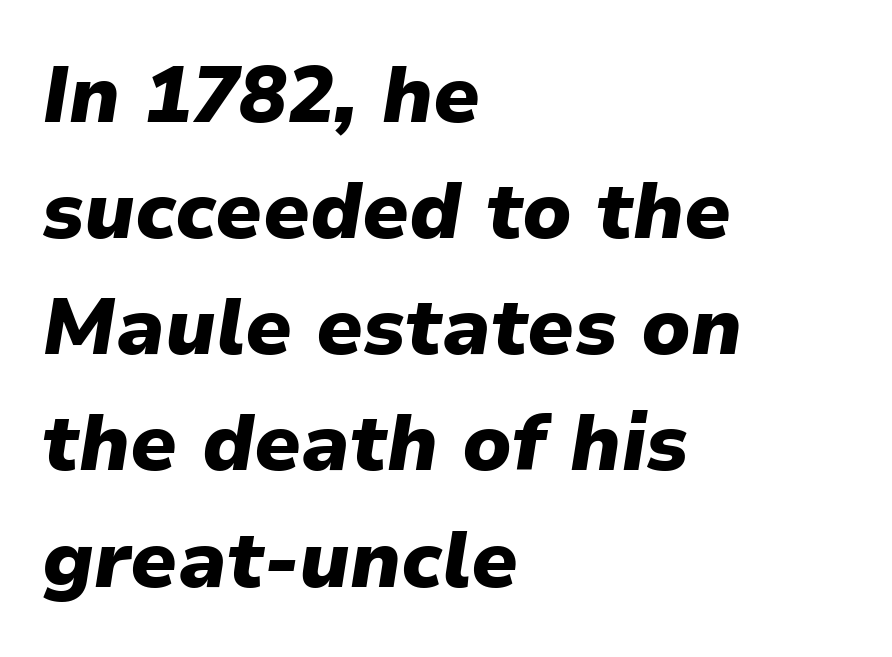
The image shows 79 px heavy type, italic (leaning right); set left-aligned, normal line spacing (1.47x), normal letter spacing, not underlined; low stroke contrast and a medium x-height.
